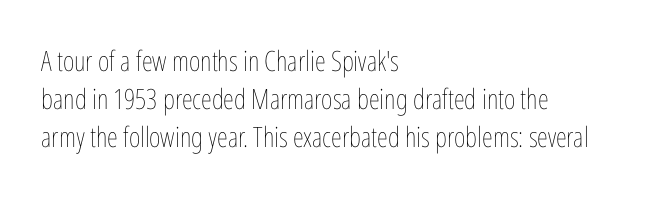
Do the characters align in a grid? No, the font is proportional. Every stem runs plumb, perpendicular to the baseline. Rows of type keep a routine distance in the vertical direction. The foot of each line stays bare and open. This rendering leaves character spacing at its baseline value.
